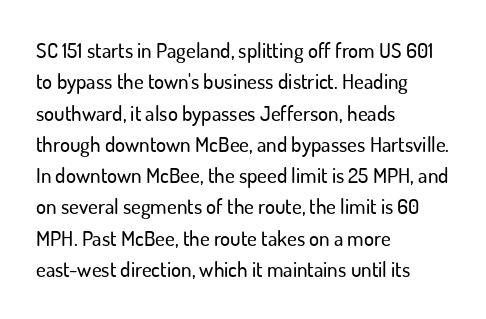
{"italic": "no", "underline": "no", "align": "left", "line_spacing": "normal", "line_spacing_ratio": 1.49, "letter_spacing": "normal", "letter_spacing_em": 0.0, "glyph_px": 21}
